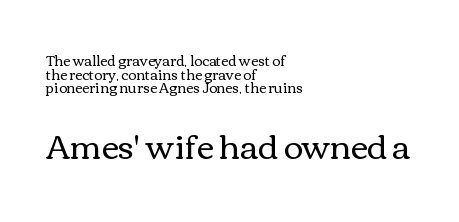
Q: Is the text bold? A: No.
Q: Is the text italic (slanted)? A: No, it is upright.
Q: Is the text underlined? A: No.
Q: How is the paragraph aligned? A: Left-aligned.
Q: Is the spacing between letters normal or unusually wide? A: Normal.
Q: Is the spacing between lines tight, normal or loose? A: Tight.
Q: Which block of text is set in a larger size, the first (top) or the second (bottom)? A: The second (bottom) one.
Q: Width (condensed, normal, or wide)? A: Wide.
Q: Stroke contrast? A: Medium.
Q: x-height? A: Medium.
Q: Monospaced? A: No.
